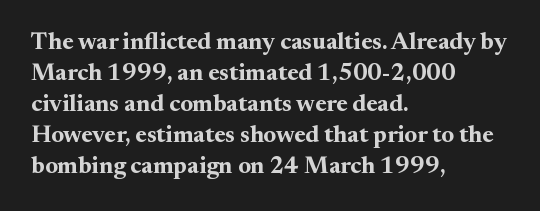
Q: Is the text bold? A: Yes.
Q: Is the text italic (slanted)? A: No, it is upright.
Q: Is the text underlined? A: No.
Q: How is the paragraph aligned? A: Left-aligned.
Q: Is the spacing between letters normal or unusually wide? A: Normal.
Q: Is the spacing between lines tight, normal or loose? A: Normal.
